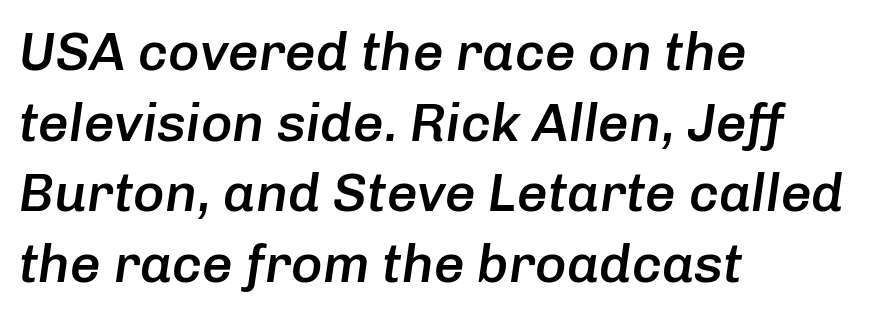
{"italic": "yes", "lean": "right", "slant_degrees": 8, "bold": "semi", "weight": "semibold", "width": "normal", "stroke_contrast": "low", "x_height": "medium", "monospaced": "no", "underline": "no", "align": "left", "line_spacing": "normal", "line_spacing_ratio": 1.31, "letter_spacing": "normal", "letter_spacing_em": 0.0, "glyph_px": 54}
